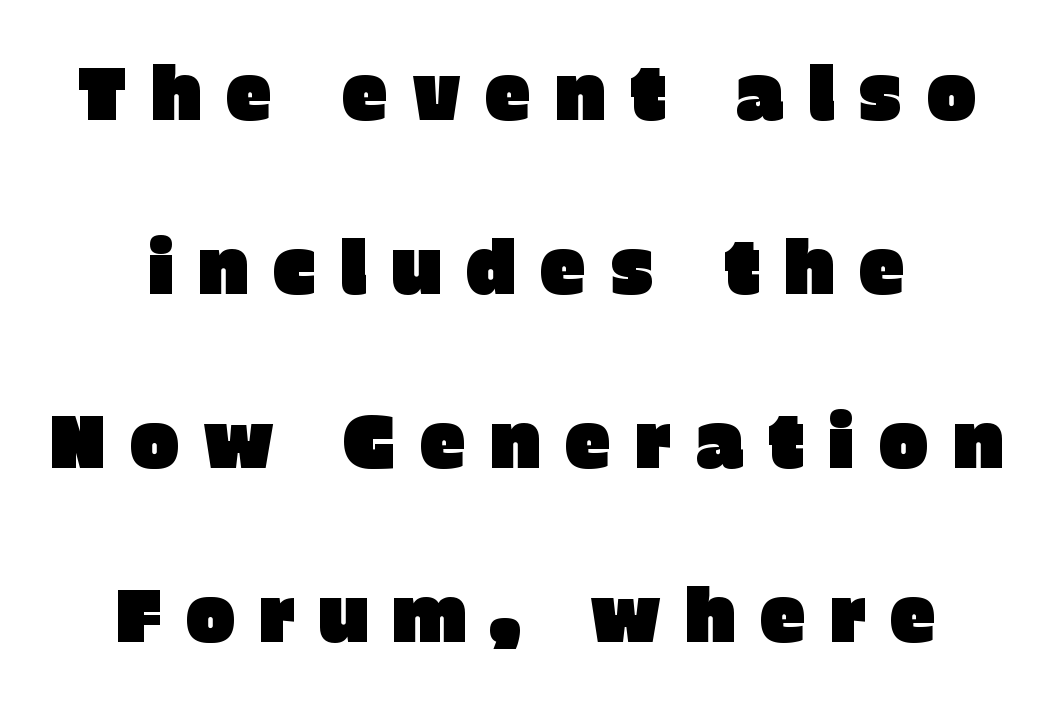
The glyphs in this specimen are sans serif. Is this a fixed-width face? No — the glyphs have proportional, varying widths. No italicization has been applied; the sample stays upright. Notice how the passage keeps no hard edge, just a central spine.
